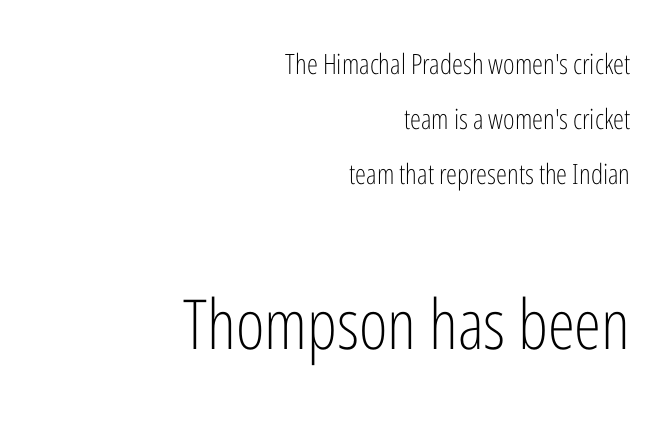
Q: Is the text bold? A: No.
Q: Is the text italic (slanted)? A: No, it is upright.
Q: Is the typeface a serif or a sans-serif typeface? A: Sans-serif.
Q: Is the text underlined? A: No.
Q: How is the paragraph aligned? A: Right-aligned.
Q: Is the spacing between letters normal or unusually wide? A: Normal.
Q: Is the spacing between lines tight, normal or loose? A: Loose.
Q: Which block of text is set in a larger size, the first (top) or the second (bottom)? A: The second (bottom) one.
Q: Width (condensed, normal, or wide)? A: Condensed.
Q: Stroke contrast? A: Low.
Q: x-height? A: Medium.
Q: Monospaced? A: No.
